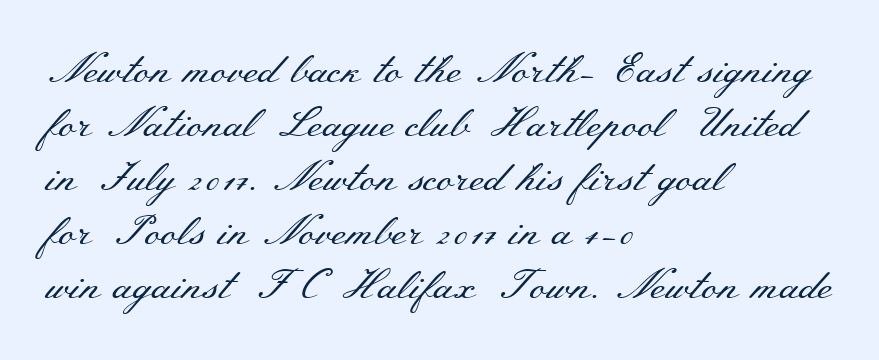
Q: Is the text bold? A: No.
Q: Is the text italic (slanted)? A: Yes.
Q: Is the typeface a serif or a sans-serif typeface? A: Serif.
Q: Is the text underlined? A: No.
Q: How is the paragraph aligned? A: Left-aligned.
Q: Is the spacing between letters normal or unusually wide? A: Normal.
Q: Is the spacing between lines tight, normal or loose? A: Normal.
Q: Width (condensed, normal, or wide)? A: Wide.
Q: Stroke contrast? A: Medium.
Q: x-height? A: Small.
Q: Monospaced? A: No.
